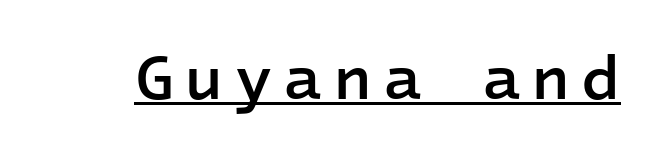
Each letter's strokes conclude bluntly, with no projecting serifs. Do the letters lean? They stand straight. Think of a typewriter: that constant character pitch is what you see here. The characters look somewhat weighty, a semibold short of true bold.
